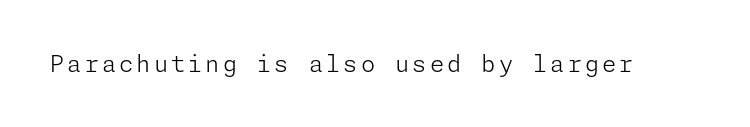
Honestly, there is no underline to notice here at all. This is roman type, the default non-slanted kind. Weight: not bold — regular or lighter.
